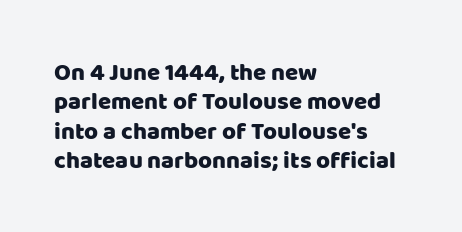
The image shows 24 px text type, upright; set left-aligned, line spacing 1.22x, normal letter spacing, not underlined.
